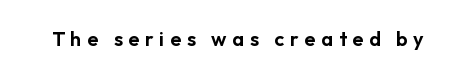
{"italic": "no", "underline": "no", "letter_spacing": "wide", "letter_spacing_em": 0.29, "glyph_px": 20}
